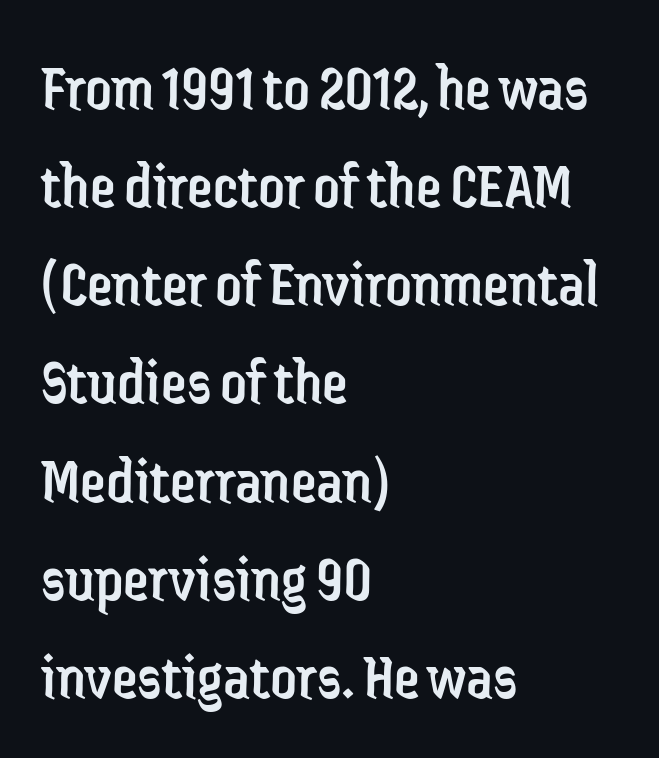
Q: Is the text bold? A: No.
Q: Is the text italic (slanted)? A: No, it is upright.
Q: Is the typeface a serif or a sans-serif typeface? A: Sans-serif.
Q: Is the text underlined? A: No.
Q: How is the paragraph aligned? A: Left-aligned.
Q: Is the spacing between letters normal or unusually wide? A: Normal.
Q: Is the spacing between lines tight, normal or loose? A: Normal.
Q: Width (condensed, normal, or wide)? A: Condensed.
Q: Stroke contrast? A: Low.
Q: x-height? A: Medium.
Q: Monospaced? A: No.
